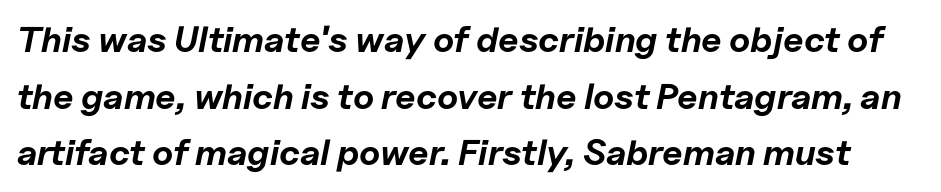
Q: Is the text bold? A: Yes.
Q: Is the text italic (slanted)? A: Yes, it leans right by about 11 degrees.
Q: Is the text underlined? A: No.
Q: Is the spacing between letters normal or unusually wide? A: Normal.
Q: Is the spacing between lines tight, normal or loose? A: Normal.
Q: Width (condensed, normal, or wide)? A: Normal.
Q: Stroke contrast? A: Low.
Q: x-height? A: Medium.
Q: Monospaced? A: No.
